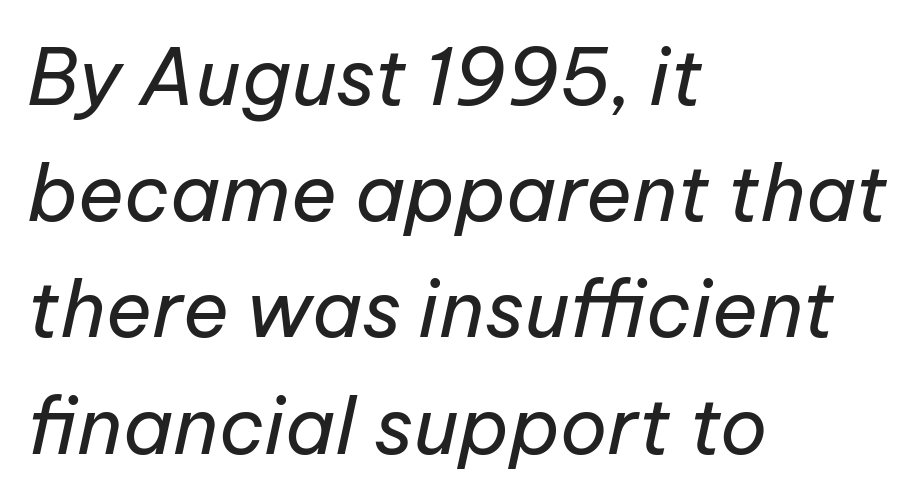
The image shows 78 px regular-weight type, italic (leaning right); set left-aligned, normal line spacing (1.49x), normal letter spacing, not underlined; low stroke contrast and a medium x-height.
